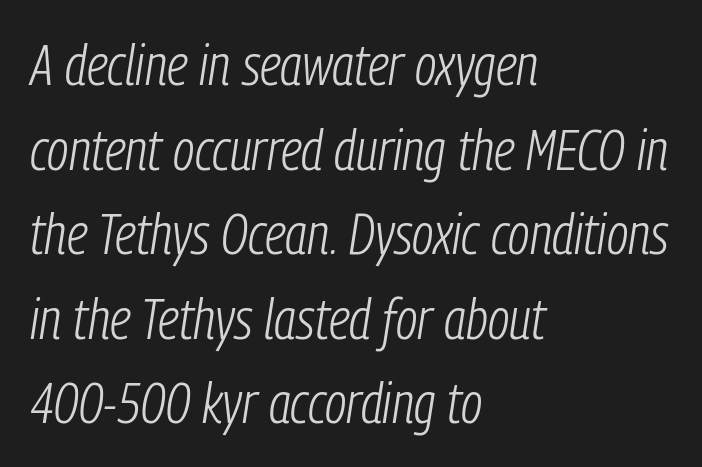
{"italic": "yes", "lean": "right", "slant_degrees": 9, "bold": "no", "weight": "light", "width": "condensed", "stroke_contrast": "low", "x_height": "medium", "monospaced": "no", "underline": "no", "align": "left", "line_spacing": "normal", "line_spacing_ratio": 1.51, "letter_spacing": "normal", "letter_spacing_em": 0.0, "glyph_px": 56}
